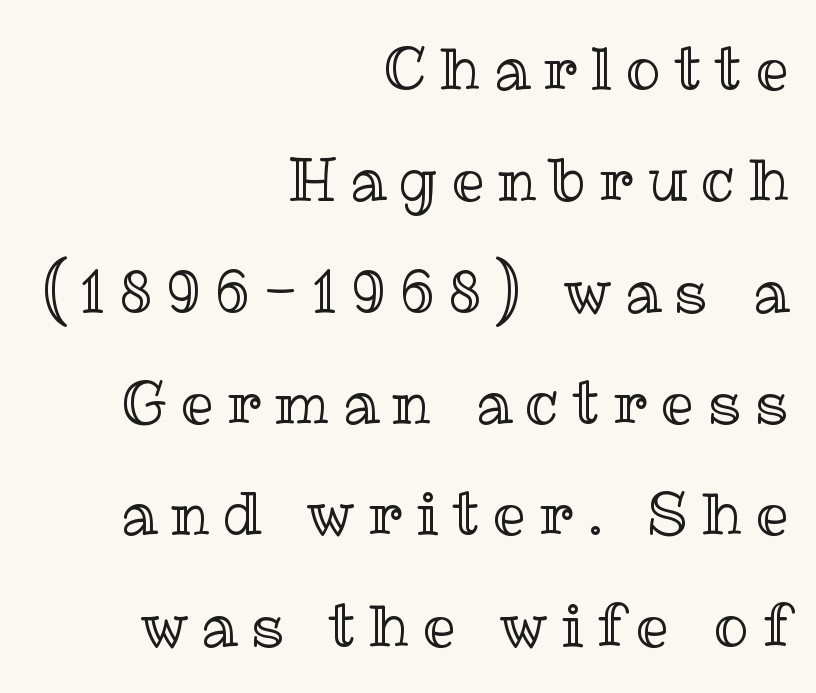
Q: Is the text italic (slanted)? A: No, it is upright.
Q: Is the text underlined? A: No.
Q: How is the paragraph aligned? A: Right-aligned.
Q: Is the spacing between letters normal or unusually wide? A: Unusually wide.
Q: Is the spacing between lines tight, normal or loose? A: Loose.
Q: Width (condensed, normal, or wide)? A: Normal.
Q: x-height? A: Medium.
Q: Monospaced? A: No.
